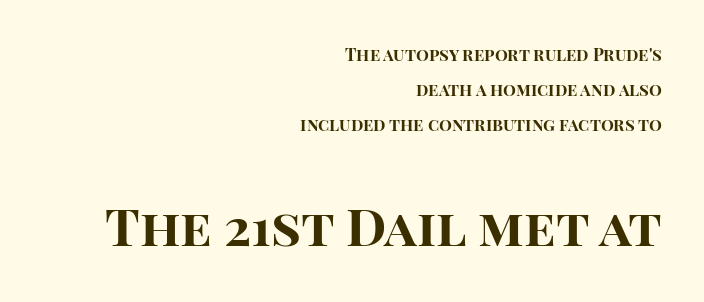
Q: Is the text bold? A: Yes.
Q: Is the text italic (slanted)? A: No, it is upright.
Q: Is the typeface a serif or a sans-serif typeface? A: Sans-serif.
Q: Is the text underlined? A: No.
Q: How is the paragraph aligned? A: Right-aligned.
Q: Is the spacing between letters normal or unusually wide? A: Normal.
Q: Is the spacing between lines tight, normal or loose? A: Loose.
Q: Which block of text is set in a larger size, the first (top) or the second (bottom)? A: The second (bottom) one.
Q: Width (condensed, normal, or wide)? A: Normal.
Q: Stroke contrast? A: High.
Q: x-height? A: Large.
Q: Monospaced? A: No.
